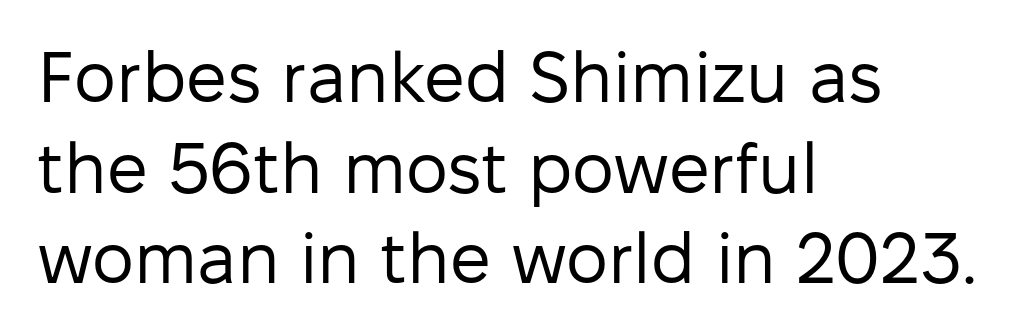
{"serif": "no", "italic": "no", "bold": "no", "weight": "regular", "width": "normal", "stroke_contrast": "low", "x_height": "medium", "monospaced": "no", "underline": "no", "align": "left", "line_spacing": "normal", "line_spacing_ratio": 1.26, "letter_spacing": "normal", "letter_spacing_em": 0.0, "glyph_px": 72}
